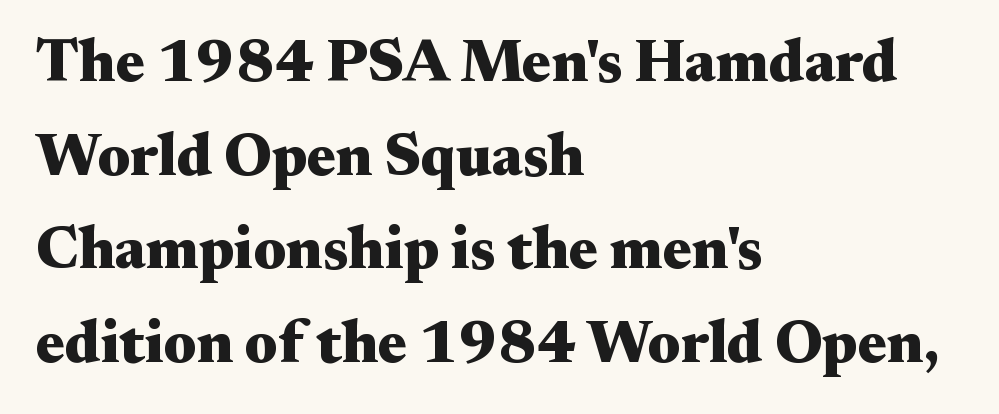
The image shows 60 px heavy, wide serif type, upright; set left-aligned, normal line spacing (1.56x), normal letter spacing, not underlined; medium stroke contrast and a small x-height.
